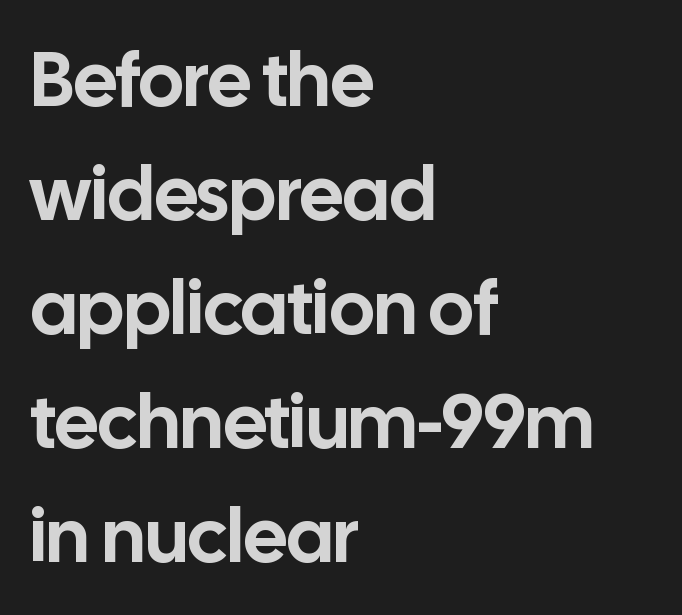
Q: Is the text italic (slanted)? A: No, it is upright.
Q: Is the typeface a serif or a sans-serif typeface? A: Sans-serif.
Q: Is the text underlined? A: No.
Q: How is the paragraph aligned? A: Left-aligned.
Q: Is the spacing between letters normal or unusually wide? A: Normal.
Q: Is the spacing between lines tight, normal or loose? A: Normal.
Q: Width (condensed, normal, or wide)? A: Normal.
Q: Stroke contrast? A: Low.
Q: x-height? A: Medium.
Q: Monospaced? A: No.
